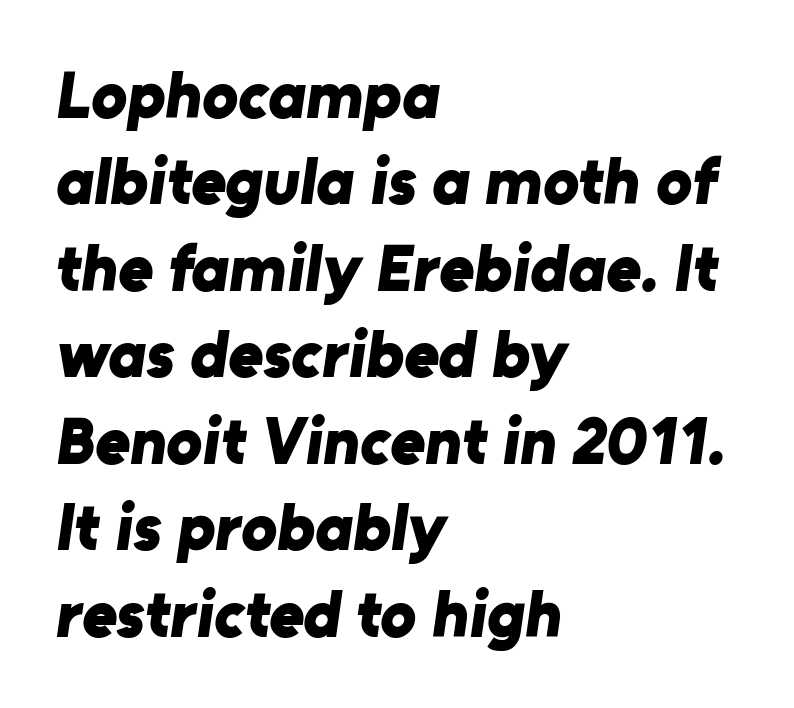
Q: Is the text bold? A: Yes.
Q: Is the typeface a serif or a sans-serif typeface? A: Sans-serif.
Q: Is the text underlined? A: No.
Q: How is the paragraph aligned? A: Left-aligned.
Q: Is the spacing between letters normal or unusually wide? A: Normal.
Q: Is the spacing between lines tight, normal or loose? A: Normal.
Q: Width (condensed, normal, or wide)? A: Normal.
Q: Stroke contrast? A: Low.
Q: x-height? A: Medium.
Q: Monospaced? A: No.
